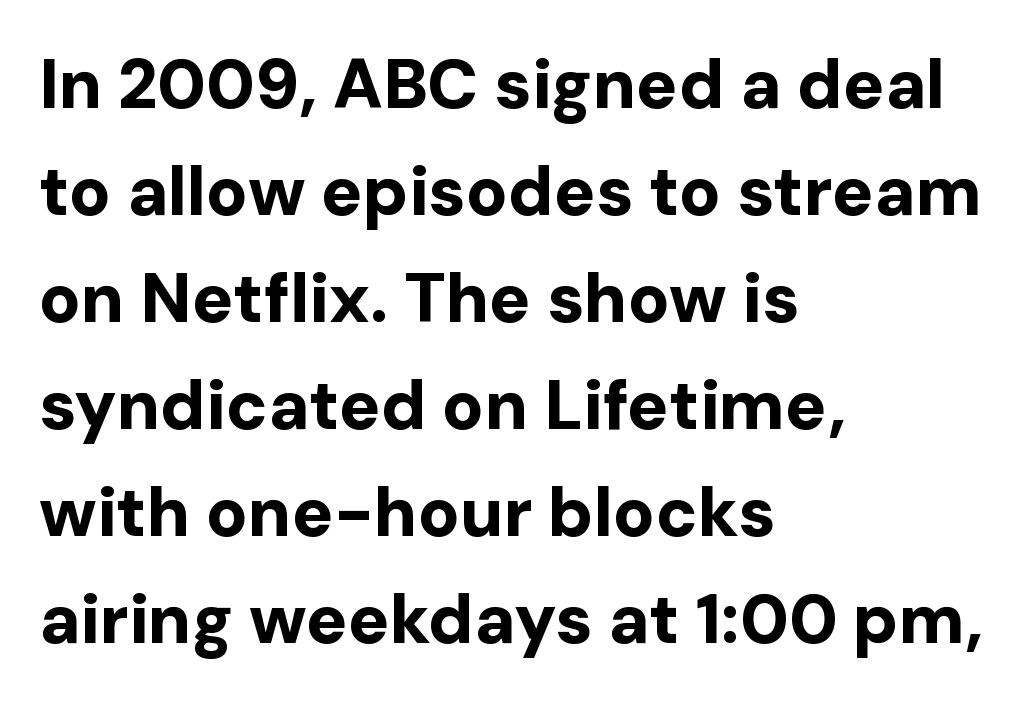
Q: Is the text bold? A: Yes.
Q: Is the text italic (slanted)? A: No, it is upright.
Q: Is the typeface a serif or a sans-serif typeface? A: Sans-serif.
Q: Is the text underlined? A: No.
Q: How is the paragraph aligned? A: Left-aligned.
Q: Is the spacing between letters normal or unusually wide? A: Normal.
Q: Is the spacing between lines tight, normal or loose? A: Normal.
Q: Width (condensed, normal, or wide)? A: Normal.
Q: Stroke contrast? A: Low.
Q: x-height? A: Medium.
Q: Monospaced? A: No.
